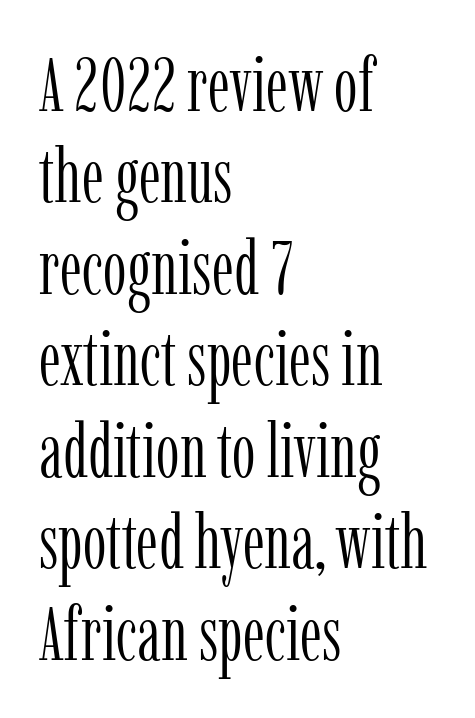
The image shows 75 px light, condensed serif type, upright; set left-aligned, line spacing 1.22x, normal letter spacing, not underlined; low stroke contrast and a medium x-height.
